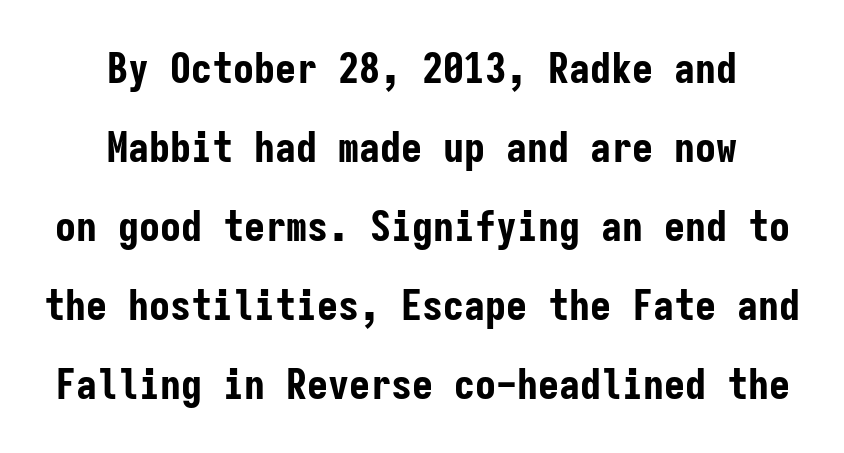
Serifs: no, the terminals of the letterforms are clean. Looks like terminal output: every glyph gets an equal slot. The space beneath each line is pristine and unruled. Summary of weight: heavy, a full bold. A typesetter would mark this as roman, not italic.
